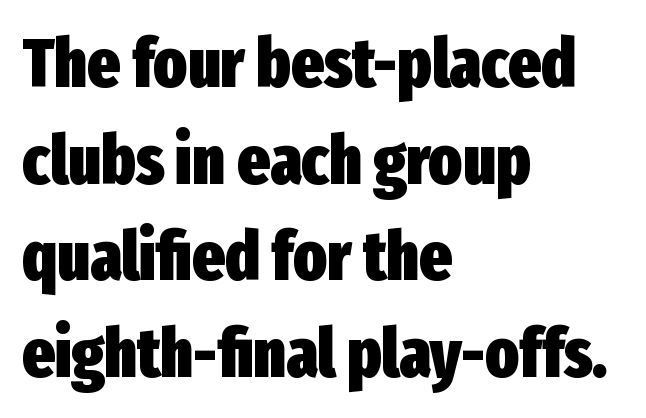
The image shows 69 px heavy, condensed sans-serif type, upright; set left-aligned, normal line spacing (1.4x), normal letter spacing, not underlined; low stroke contrast and a medium x-height.
